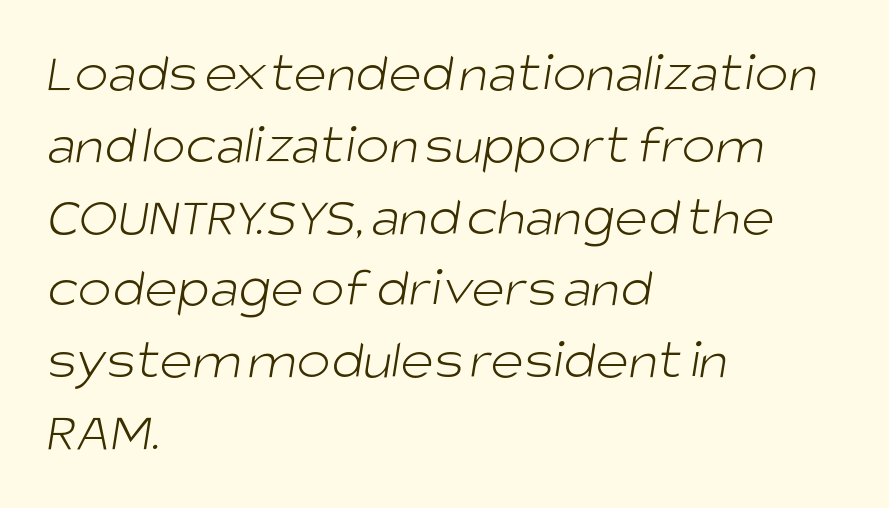
{"serif": "no", "bold": "no", "weight": "light", "width": "normal", "stroke_contrast": "low", "x_height": "large", "monospaced": "no", "underline": "no", "align": "left", "line_spacing": "normal", "line_spacing_ratio": 1.26, "letter_spacing": "normal", "letter_spacing_em": 0.0, "glyph_px": 57}
